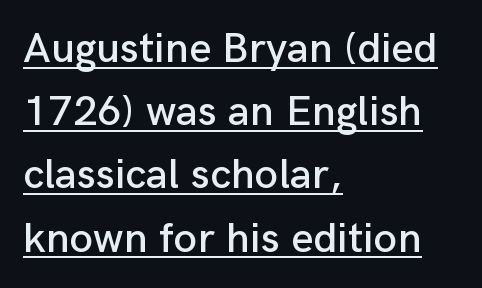
{"serif": "no", "italic": "no", "width": "normal", "stroke_contrast": "low", "x_height": "medium", "monospaced": "no", "underline": "yes", "align": "left", "line_spacing": "normal", "line_spacing_ratio": 1.47, "letter_spacing": "normal", "letter_spacing_em": 0.0, "glyph_px": 43}
